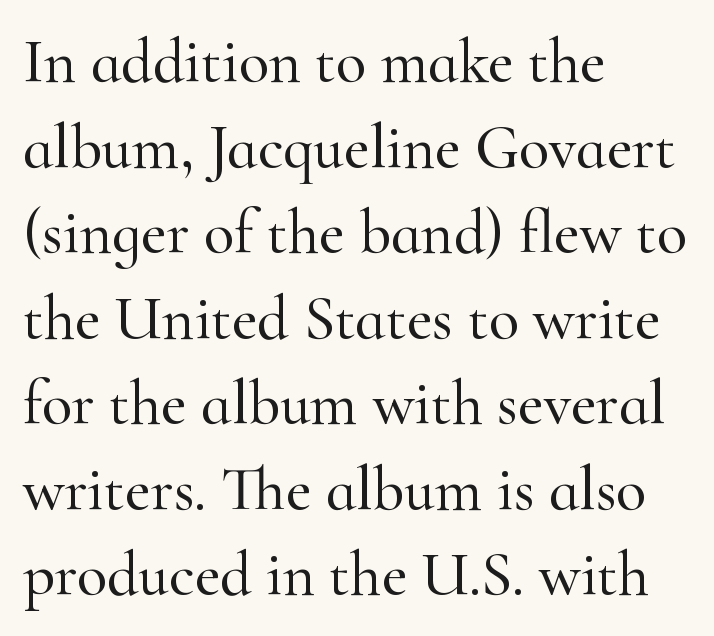
{"serif": "yes", "italic": "no", "width": "normal", "stroke_contrast": "high", "x_height": "small", "monospaced": "no", "underline": "no", "align": "left", "line_spacing": "normal", "line_spacing_ratio": 1.38, "letter_spacing": "normal", "letter_spacing_em": 0.0, "glyph_px": 62}
